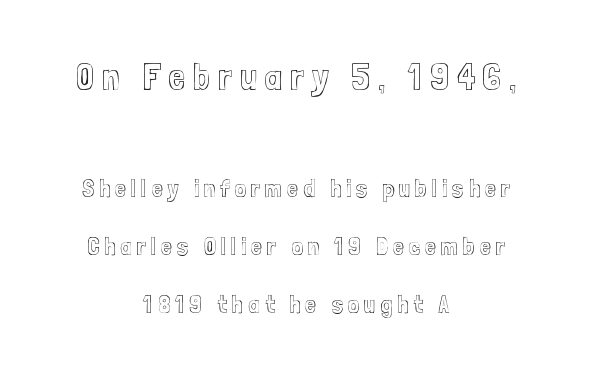
Q: Is the text italic (slanted)? A: No, it is upright.
Q: Is the text underlined? A: No.
Q: How is the paragraph aligned? A: Centered.
Q: Is the spacing between letters normal or unusually wide? A: Unusually wide.
Q: Is the spacing between lines tight, normal or loose? A: Loose.
Q: Which block of text is set in a larger size, the first (top) or the second (bottom)? A: The first (top) one.
Q: Width (condensed, normal, or wide)? A: Condensed.
Q: x-height? A: Medium.
Q: Monospaced? A: No.
